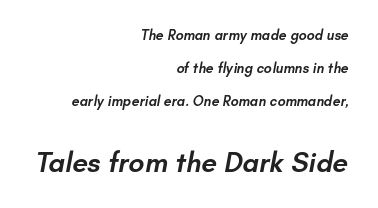
The letterforms sit shoulder to shoulder at normal distance. Is there much room between lines? Yes — plenty of vertical air separates them. The passage shown is typed in a proportional face where columns would drift. Layout note: lines flush right. Check under the words: just untouched page.
